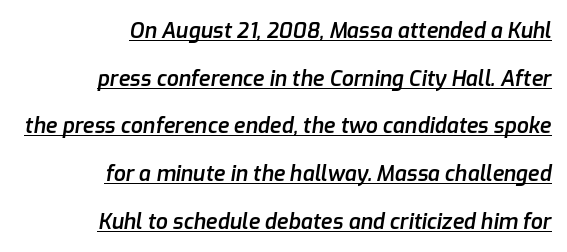
The image shows 21 px text type, italic (leaning right); set right-aligned, loose line spacing (2.27x), normal letter spacing, underlined.
